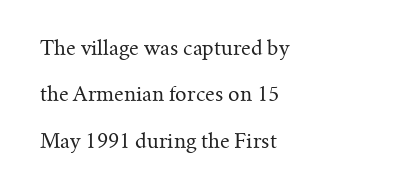
Glyph-to-glyph distance matches everyday printed text. These glyphs show unthickened strokes, regular width or finer. The specimen omits any rule beneath the text block's lines. The line-height multiplier appears high, well above default. The rendering anchors every line to the left-hand side. No italicization has been applied; the sample stays upright.
